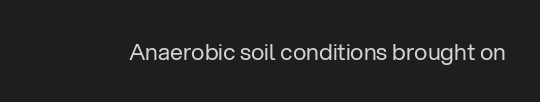
{"italic": "no", "bold": "no", "underline": "no", "letter_spacing": "normal", "letter_spacing_em": 0.0, "glyph_px": 23}
